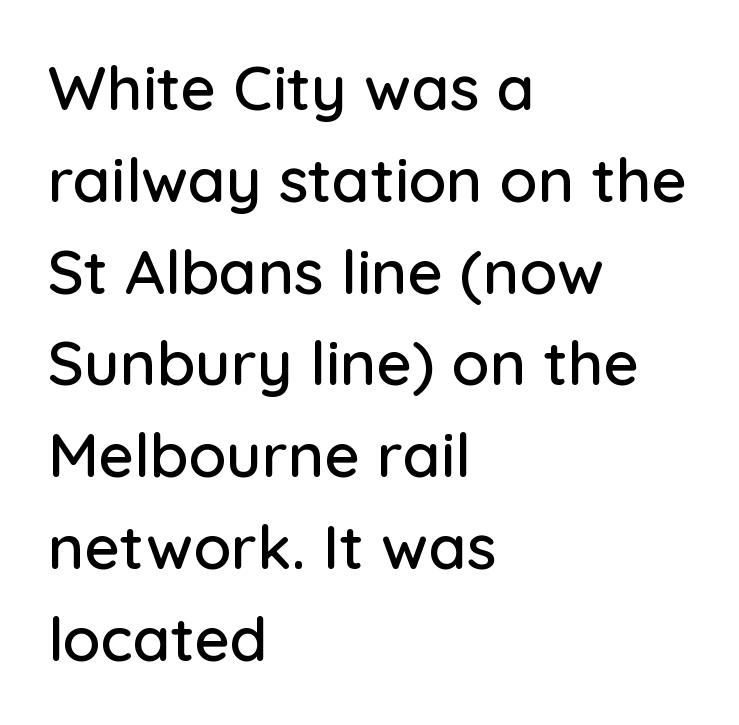
The rendering uses natural spacing where letterforms have individual widths. The gaps between neighbouring characters are ordinary and unremarkable. Classification — sans serif. Decoration check: the copy has no underline.
